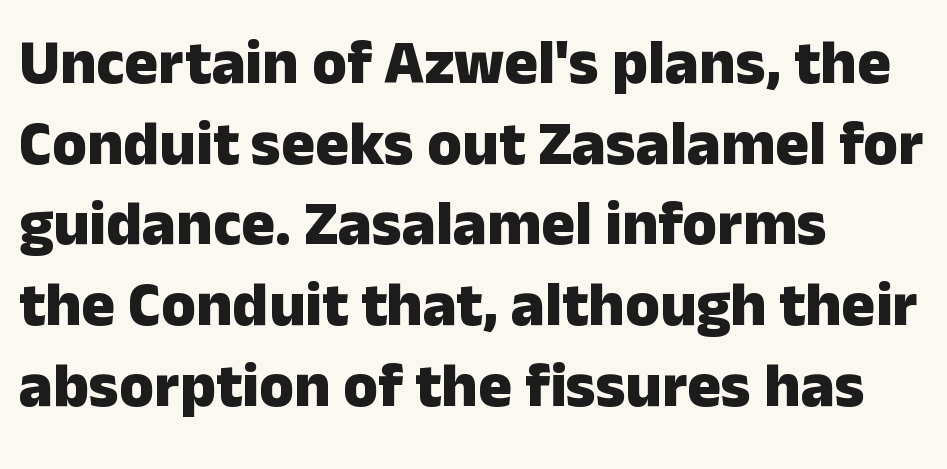
The image shows 63 px heavy sans-serif type, upright; set left-aligned, normal line spacing (1.28x), normal letter spacing, not underlined; low stroke contrast and a medium x-height.
